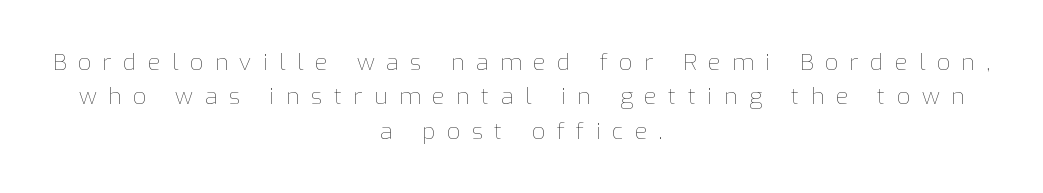
Q: Is the text bold? A: No.
Q: Is the text italic (slanted)? A: No, it is upright.
Q: Is the text underlined? A: No.
Q: How is the paragraph aligned? A: Centered.
Q: Is the spacing between letters normal or unusually wide? A: Unusually wide.
Q: Is the spacing between lines tight, normal or loose? A: Normal.
